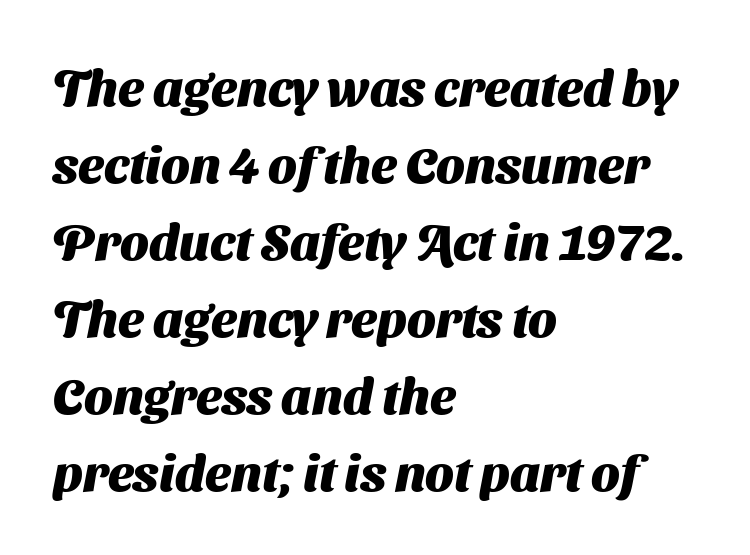
Q: Is the text bold? A: Yes.
Q: Is the typeface a serif or a sans-serif typeface? A: Sans-serif.
Q: Is the text underlined? A: No.
Q: How is the paragraph aligned? A: Left-aligned.
Q: Is the spacing between letters normal or unusually wide? A: Normal.
Q: Is the spacing between lines tight, normal or loose? A: Normal.
Q: Width (condensed, normal, or wide)? A: Normal.
Q: Stroke contrast? A: Medium.
Q: x-height? A: Medium.
Q: Monospaced? A: No.
